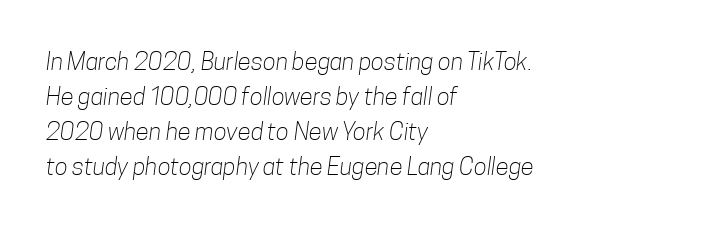
The image shows 24 px text type; set left-aligned, normal line spacing (1.46x), normal letter spacing, not underlined.
